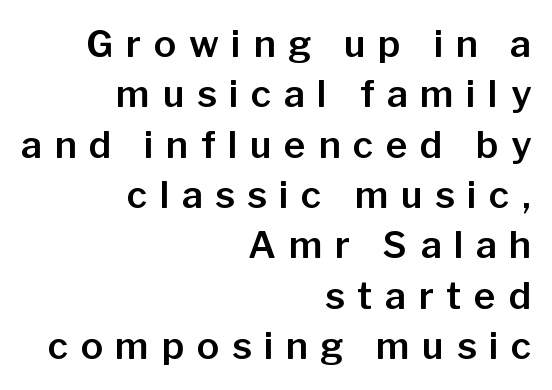
{"serif": "no", "italic": "no", "width": "normal", "stroke_contrast": "low", "x_height": "medium", "monospaced": "no", "underline": "no", "align": "right", "line_spacing": "normal", "line_spacing_ratio": 1.36, "letter_spacing": "wide", "letter_spacing_em": 0.34, "glyph_px": 37}
